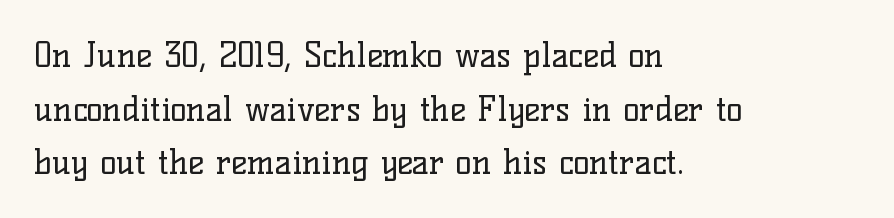
The image shows 34 px regular-weight serif type, upright; set left-aligned, normal line spacing (1.58x), normal letter spacing, not underlined; low stroke contrast and a medium x-height.
